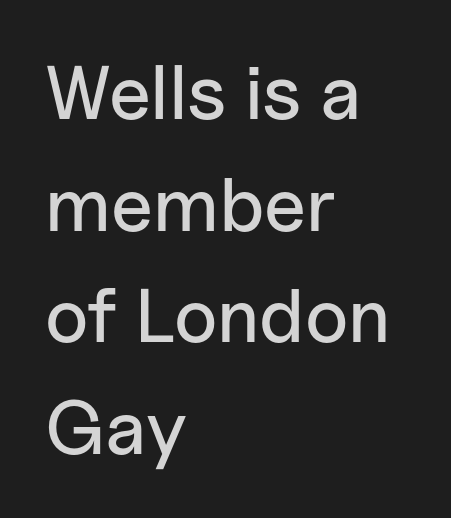
Spacing between characters is what you'd get straight out of the box. The glyphs are unaccompanied by any horizontal stroke below them. These lines are set flush left with a ragged right edge. The passage shown is typeset with a sans-serif family.
